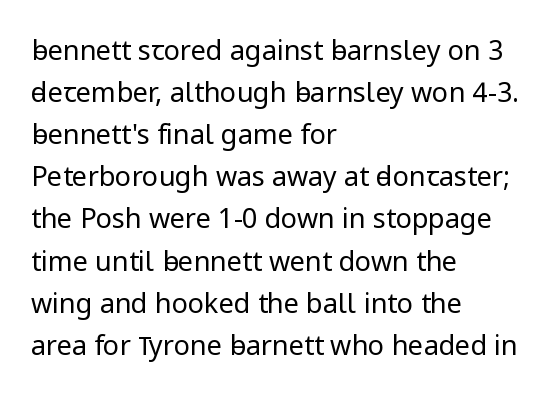
{"italic": "no", "bold": "no", "underline": "no", "align": "left", "line_spacing": "normal", "line_spacing_ratio": 1.56, "letter_spacing": "normal", "letter_spacing_em": 0.0, "glyph_px": 27}
